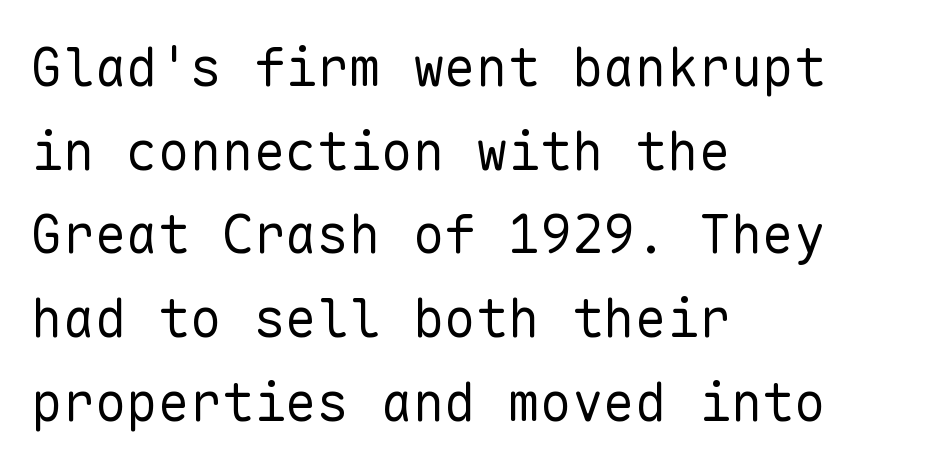
Q: Is the text bold? A: No.
Q: Is the text italic (slanted)? A: No, it is upright.
Q: Is the typeface a serif or a sans-serif typeface? A: Sans-serif.
Q: Is the text underlined? A: No.
Q: How is the paragraph aligned? A: Left-aligned.
Q: Is the spacing between letters normal or unusually wide? A: Normal.
Q: Is the spacing between lines tight, normal or loose? A: Normal.
Q: Width (condensed, normal, or wide)? A: Normal.
Q: Stroke contrast? A: Low.
Q: x-height? A: Medium.
Q: Monospaced? A: Yes.
